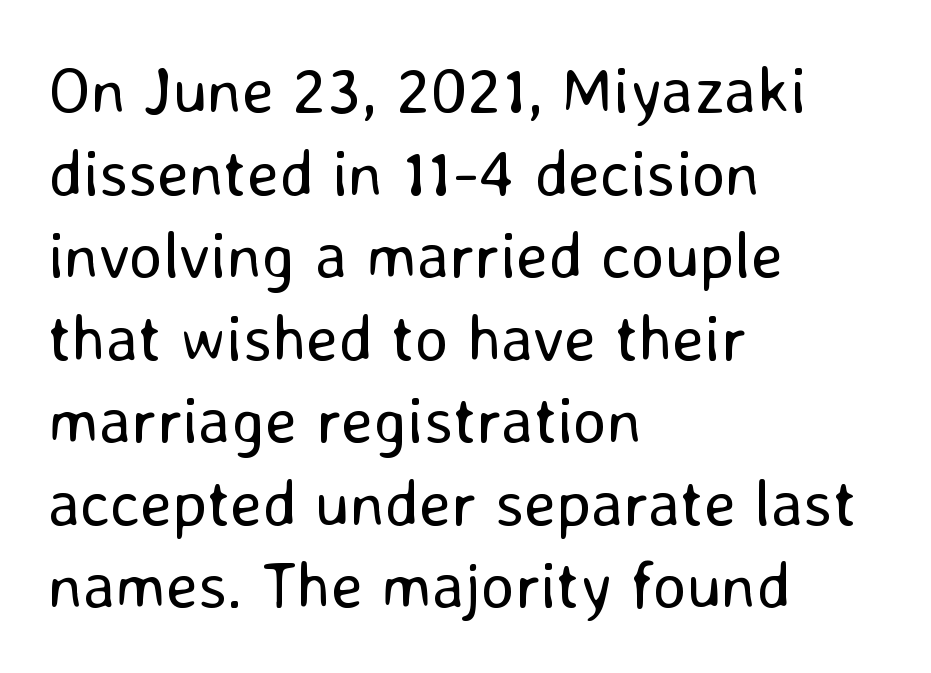
Words appear dense and cohesive because spacing is normal. The compositor pushed each line to the left boundary. Varying glyph widths throughout — classic text-font behaviour. Nobody drew a line under any word here. The face used here is a sans, in the tradition of grotesques and geometrics. The font sits on the lighter half of the weight spectrum, regular included.
